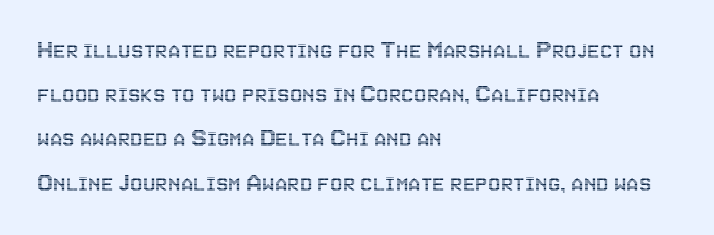
{"italic": "no", "width": "condensed", "x_height": "large", "monospaced": "no", "underline": "no", "align": "left", "line_spacing": "normal", "line_spacing_ratio": 1.58, "letter_spacing": "normal", "letter_spacing_em": 0.0, "glyph_px": 28}
